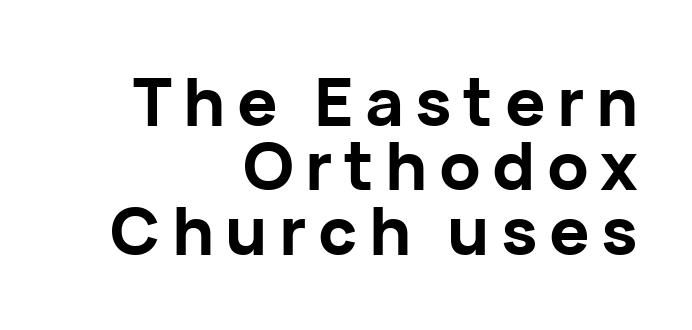
Unmarked baselines from the first word to the last. Compared with typical paragraphs, the rows here are closer together. Spacing verdict: proportional, widths tailored to each character. The font is running at its bold setting.
